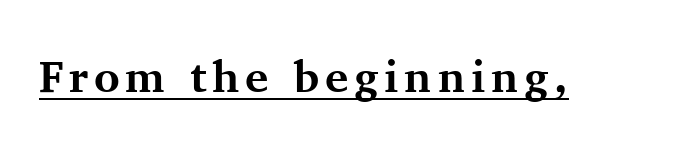
Q: Is the text bold? A: Yes.
Q: Is the text italic (slanted)? A: No, it is upright.
Q: Is the typeface a serif or a sans-serif typeface? A: Serif.
Q: Is the text underlined? A: Yes.
Q: Width (condensed, normal, or wide)? A: Normal.
Q: Stroke contrast? A: Medium.
Q: x-height? A: Medium.
Q: Monospaced? A: No.
